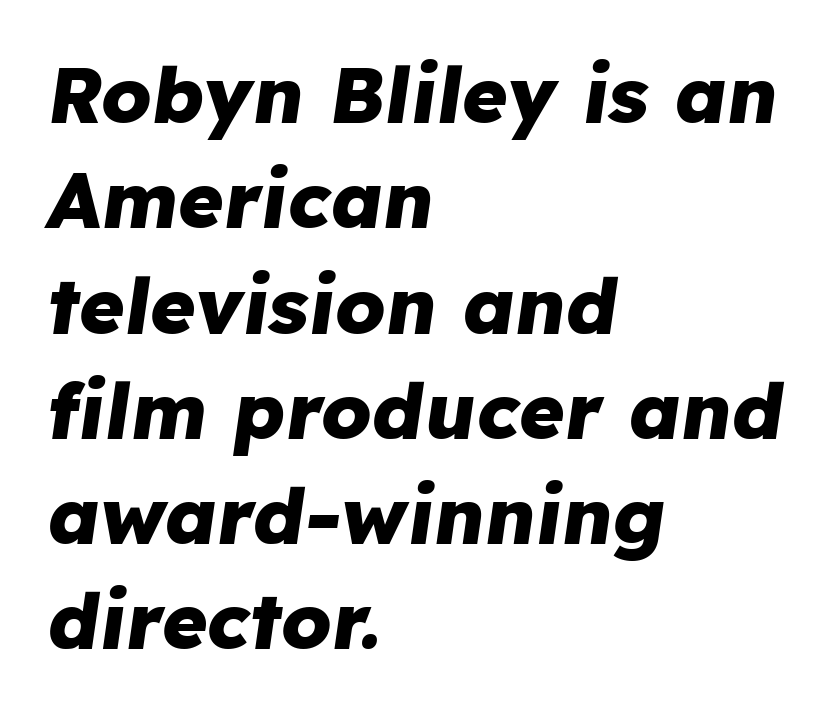
Think of a printed novel: that variable character pitch is what you see here. Is there much room between lines? A standard amount, neither cramped nor airy. The strip under each line holds only bare page. Is the letter spacing exaggerated? No — it looks like the ordinary default. It's the slanting kind of type.
